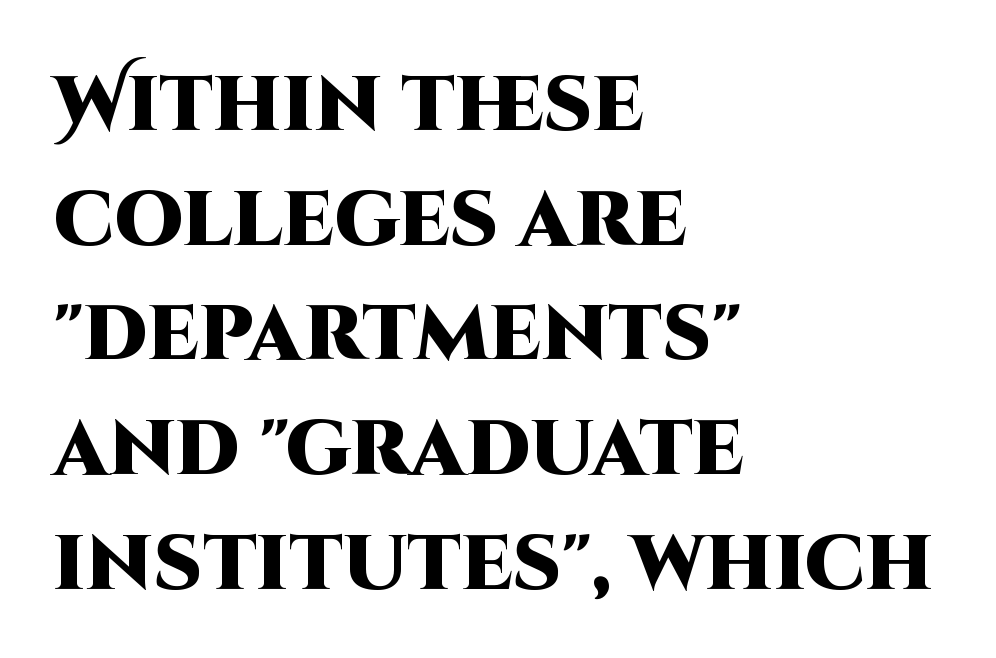
{"serif": "no", "italic": "no", "bold": "yes", "weight": "heavy", "width": "normal", "stroke_contrast": "high", "x_height": "large", "monospaced": "no", "underline": "no", "align": "left", "line_spacing": "normal", "line_spacing_ratio": 1.49, "letter_spacing": "normal", "letter_spacing_em": 0.0, "glyph_px": 77}
